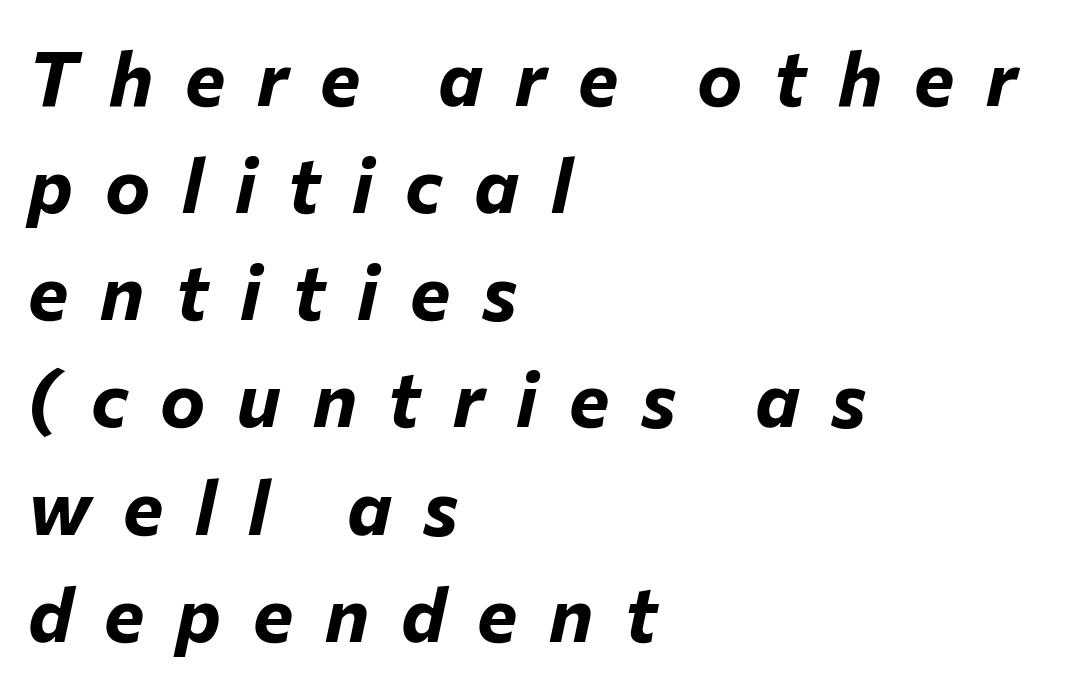
The image shows 76 px bold type, italic (leaning right); set left-aligned, normal line spacing (1.41x), unusually wide letter spacing (+0.42 em), not underlined; low stroke contrast and a medium x-height.
